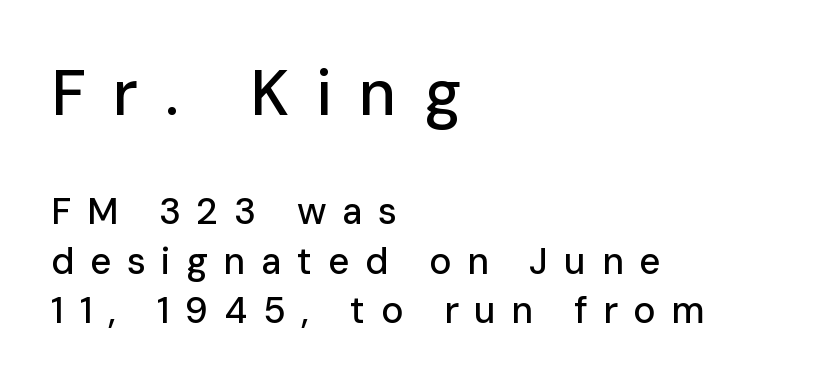
{"serif": "no", "italic": "no", "width": "normal", "stroke_contrast": "low", "x_height": "medium", "monospaced": "no", "underline": "no", "align": "left", "line_spacing": "normal", "line_spacing_ratio": 1.33, "letter_spacing": "wide", "letter_spacing_em": 0.42, "larger_block": "first", "size_ratio": 1.73, "glyph_px": 64}
